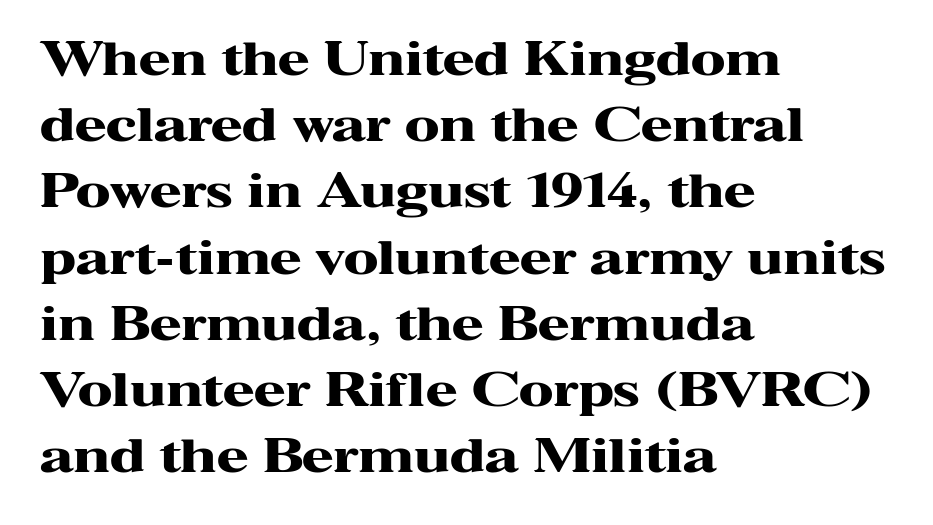
The image shows 46 px heavy, wide serif type, upright; set left-aligned, normal line spacing (1.44x), normal letter spacing, not underlined; high stroke contrast and a medium x-height.
